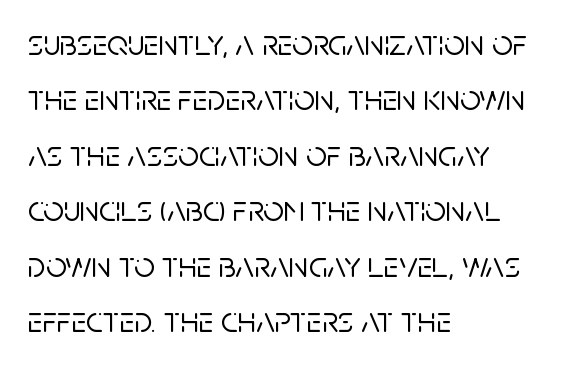
{"serif": "no", "italic": "no", "width": "normal", "stroke_contrast": "low", "x_height": "large", "monospaced": "no", "underline": "no", "align": "left", "line_spacing": "normal", "line_spacing_ratio": 1.54, "letter_spacing": "normal", "letter_spacing_em": 0.0, "glyph_px": 36}
